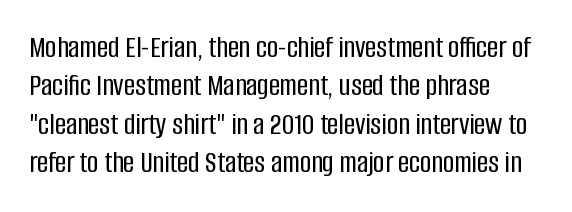
If you drew a ruler down the left edge, every line would touch it. Each letter's strokes conclude bluntly, with no projecting serifs. Think of a printed novel: that variable character pitch is what you see here. Plain, unruled lines of type. Nothing unusual about the tracking: characters are spaced as the font intends.
